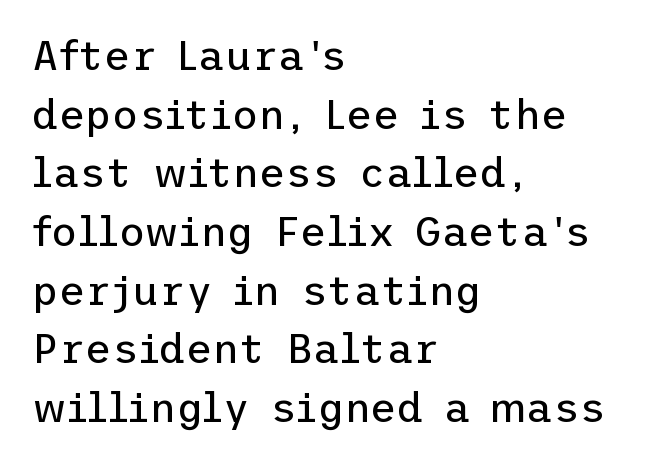
The image shows 41 px regular-weight sans-serif type, upright; set left-aligned, normal line spacing (1.43x), normal letter spacing, not underlined; low stroke contrast and a medium x-height.
